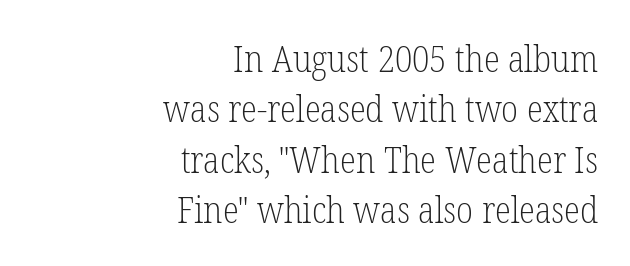
{"serif": "yes", "italic": "no", "bold": "no", "weight": "light", "width": "condensed", "stroke_contrast": "low", "x_height": "medium", "monospaced": "no", "underline": "no", "align": "right", "line_spacing": "normal", "line_spacing_ratio": 1.36, "letter_spacing": "normal", "letter_spacing_em": 0.0, "glyph_px": 37}
